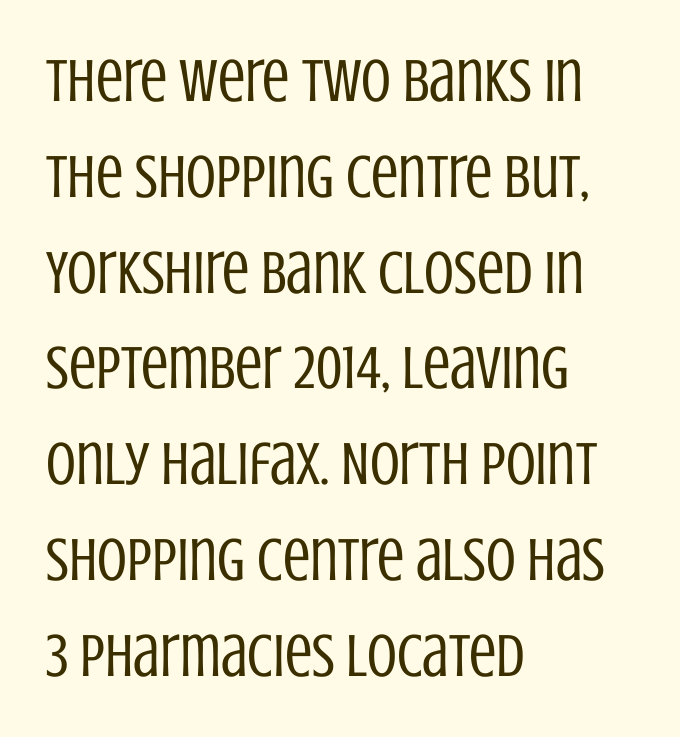
{"serif": "no", "italic": "no", "bold": "no", "weight": "regular", "width": "condensed", "stroke_contrast": "low", "x_height": "large", "monospaced": "no", "underline": "no", "align": "left", "line_spacing": "normal", "line_spacing_ratio": 1.57, "letter_spacing": "normal", "letter_spacing_em": 0.0, "glyph_px": 61}
